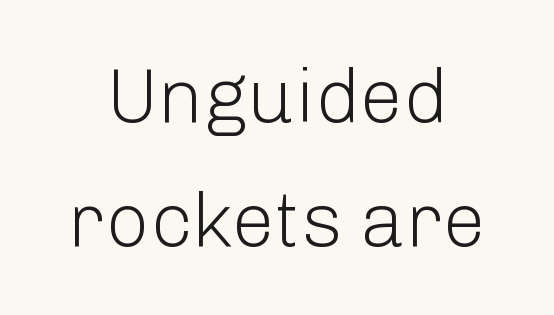
Q: Is the text bold? A: No.
Q: Is the text italic (slanted)? A: No, it is upright.
Q: Is the typeface a serif or a sans-serif typeface? A: Sans-serif.
Q: Is the text underlined? A: No.
Q: How is the paragraph aligned? A: Centered.
Q: Is the spacing between letters normal or unusually wide? A: Normal.
Q: Is the spacing between lines tight, normal or loose? A: Normal.
Q: Width (condensed, normal, or wide)? A: Normal.
Q: Stroke contrast? A: Low.
Q: x-height? A: Medium.
Q: Monospaced? A: No.
